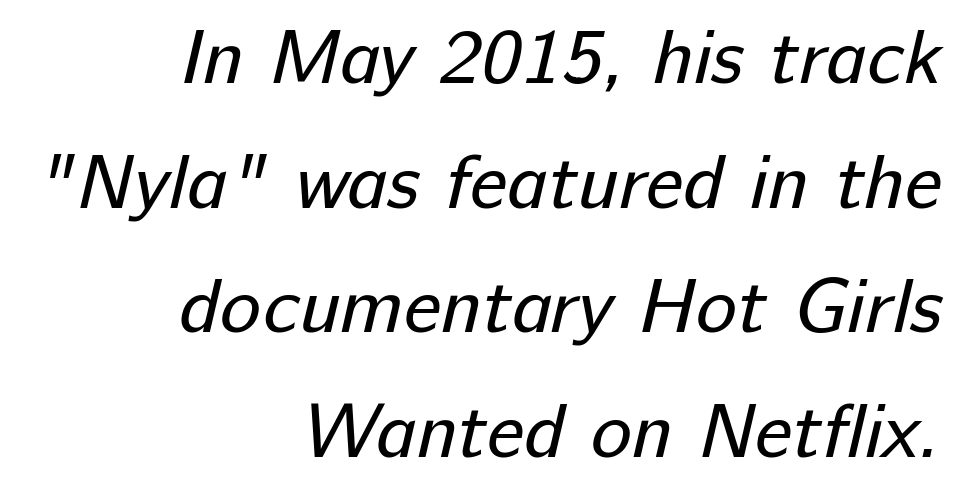
The image shows 77 px regular-weight sans-serif type; set right-aligned, normal line spacing (1.62x), normal letter spacing, not underlined; low stroke contrast and a medium x-height.
